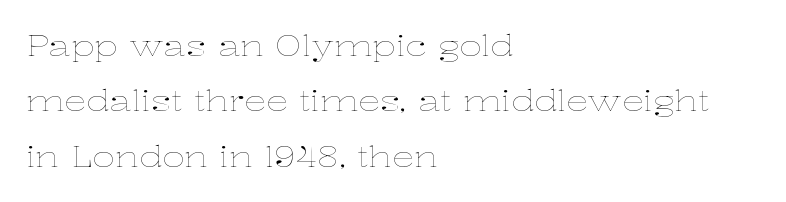
{"italic": "no", "bold": "no", "weight": "thin", "width": "wide", "stroke_contrast": "low", "x_height": "medium", "monospaced": "no", "underline": "no", "align": "left", "line_spacing": "loose", "line_spacing_ratio": 1.98, "letter_spacing": "normal", "letter_spacing_em": 0.0, "glyph_px": 28}
